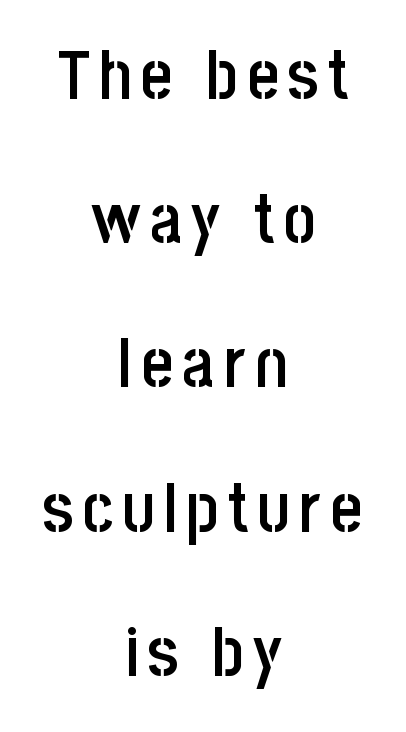
The image shows 69 px semibold, condensed sans-serif type, upright; set centered, loose line spacing (2.09x), not underlined; low stroke contrast and a large x-height.
